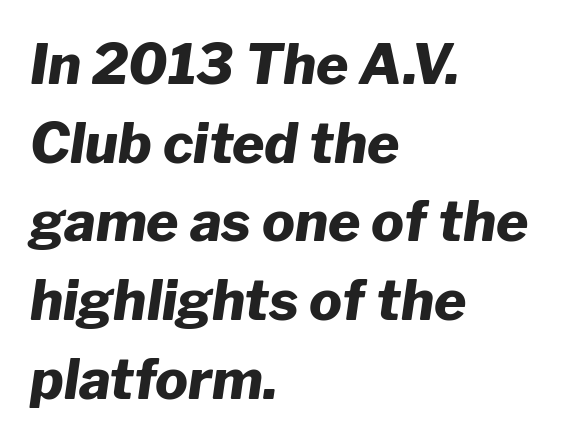
{"italic": "yes", "lean": "right", "slant_degrees": 8, "bold": "yes", "weight": "heavy", "width": "normal", "stroke_contrast": "low", "x_height": "medium", "monospaced": "no", "underline": "no", "align": "left", "line_spacing": "normal", "line_spacing_ratio": 1.43, "letter_spacing": "normal", "letter_spacing_em": 0.0, "glyph_px": 55}
